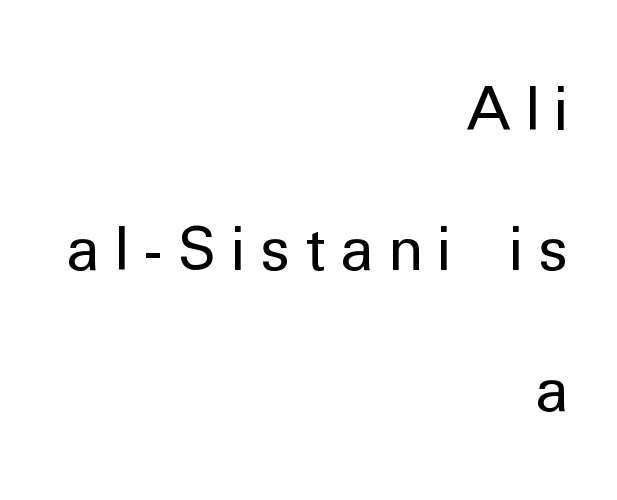
Q: Is the text bold? A: No.
Q: Is the text italic (slanted)? A: No, it is upright.
Q: Is the typeface a serif or a sans-serif typeface? A: Sans-serif.
Q: Is the text underlined? A: No.
Q: How is the paragraph aligned? A: Right-aligned.
Q: Is the spacing between letters normal or unusually wide? A: Unusually wide.
Q: Is the spacing between lines tight, normal or loose? A: Loose.
Q: Width (condensed, normal, or wide)? A: Normal.
Q: Stroke contrast? A: Low.
Q: x-height? A: Medium.
Q: Monospaced? A: No.
